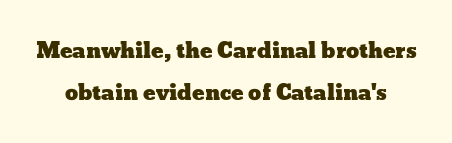
{"italic": "no", "underline": "no", "line_spacing": "loose", "line_spacing_ratio": 2.0, "letter_spacing": "normal", "letter_spacing_em": 0.0, "glyph_px": 21}
